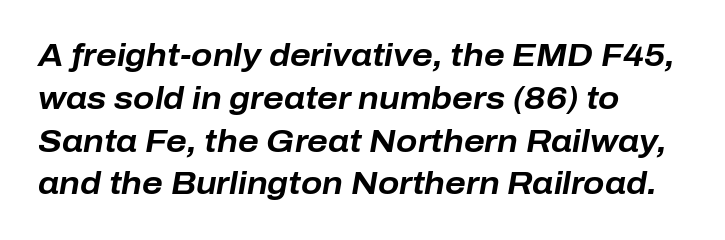
Q: Is the text bold? A: Yes.
Q: Is the text italic (slanted)? A: Yes, it leans right by about 10 degrees.
Q: Is the text underlined? A: No.
Q: How is the paragraph aligned? A: Left-aligned.
Q: Is the spacing between letters normal or unusually wide? A: Normal.
Q: Is the spacing between lines tight, normal or loose? A: Normal.
Q: Width (condensed, normal, or wide)? A: Normal.
Q: Stroke contrast? A: Low.
Q: x-height? A: Medium.
Q: Monospaced? A: No.
